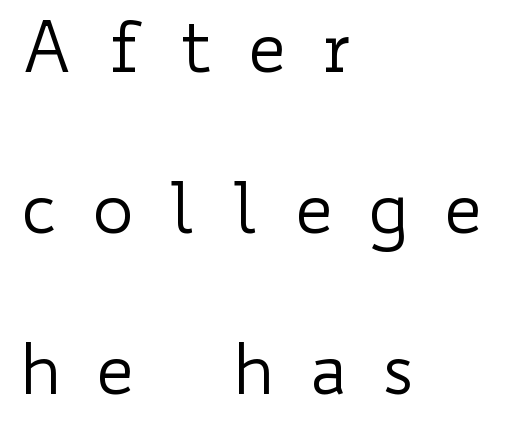
{"italic": "no", "bold": "no", "weight": "regular", "width": "wide", "stroke_contrast": "low", "x_height": "small", "monospaced": "no", "underline": "no", "align": "left", "line_spacing": "loose", "line_spacing_ratio": 2.27, "letter_spacing": "wide", "letter_spacing_em": 0.47, "glyph_px": 71}
